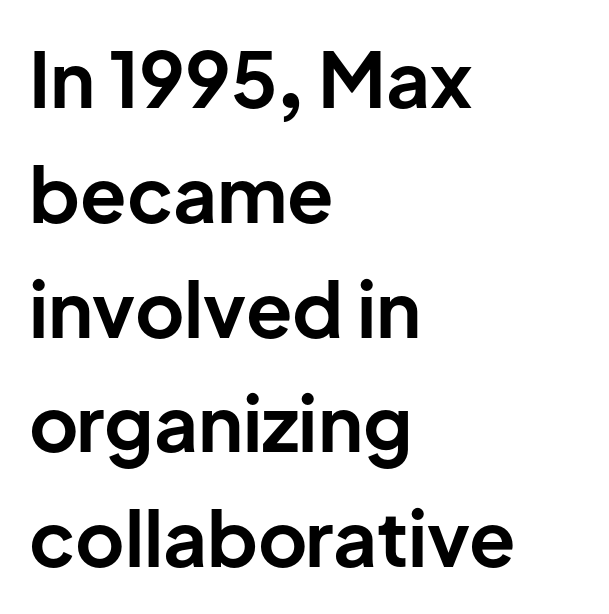
Short and long lines alike share a common starting point at left. These lines are rendered in a variable-pitch font. Strokes here are thick enough to call this a true bold. Underlining? Definitely not there. One glance says typical: line gaps are just what's usual.
